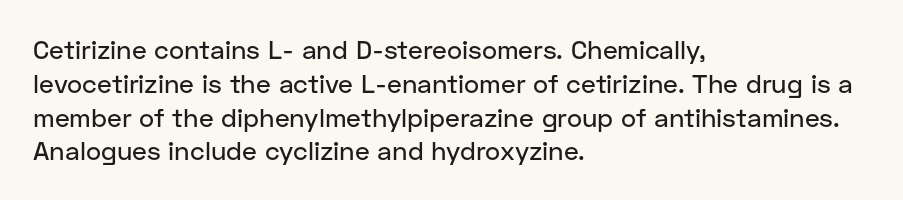
{"italic": "no", "underline": "no", "align": "left", "line_spacing": "normal", "line_spacing_ratio": 1.3, "letter_spacing": "normal", "letter_spacing_em": 0.0, "glyph_px": 26}
